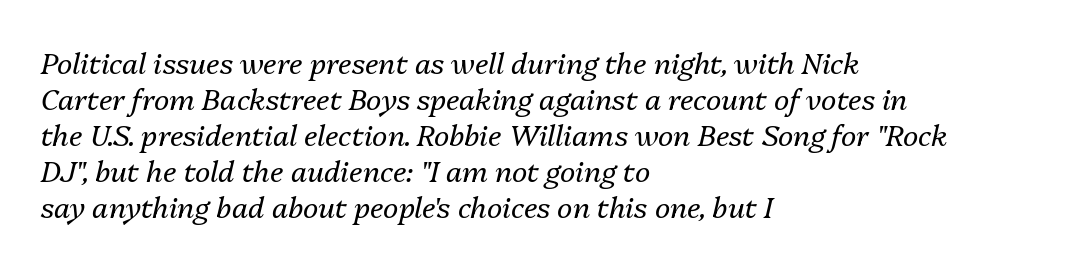
Q: Is the text bold? A: No.
Q: Is the text italic (slanted)? A: Yes, it leans right by about 13 degrees.
Q: Is the text underlined? A: No.
Q: How is the paragraph aligned? A: Left-aligned.
Q: Is the spacing between letters normal or unusually wide? A: Normal.
Q: Width (condensed, normal, or wide)? A: Normal.
Q: Stroke contrast? A: Medium.
Q: x-height? A: Medium.
Q: Monospaced? A: No.
